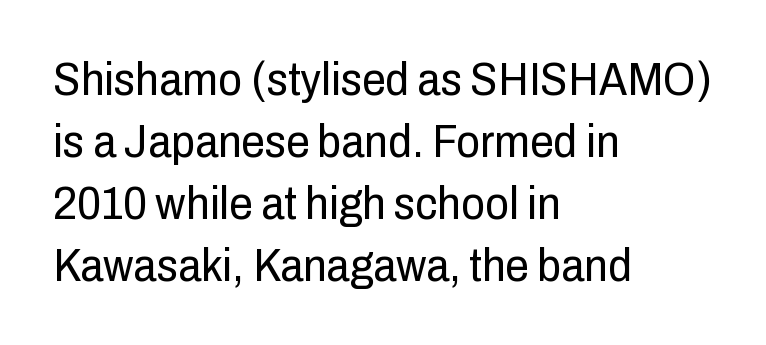
The image shows 47 px regular-weight, condensed sans-serif type, upright; set left-aligned, normal line spacing (1.32x), normal letter spacing, not underlined; low stroke contrast and a medium x-height.
